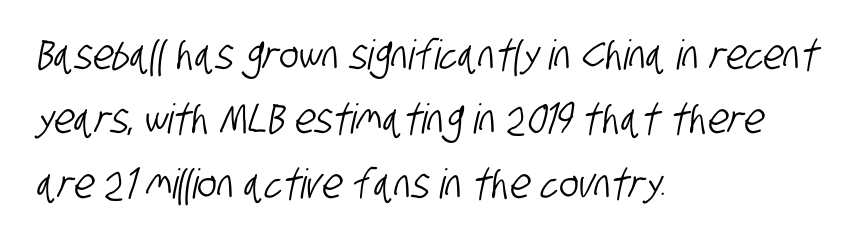
The image shows 41 px condensed sans-serif type; set left-aligned, normal line spacing (1.57x), normal letter spacing, not underlined; low stroke contrast and a large x-height.
